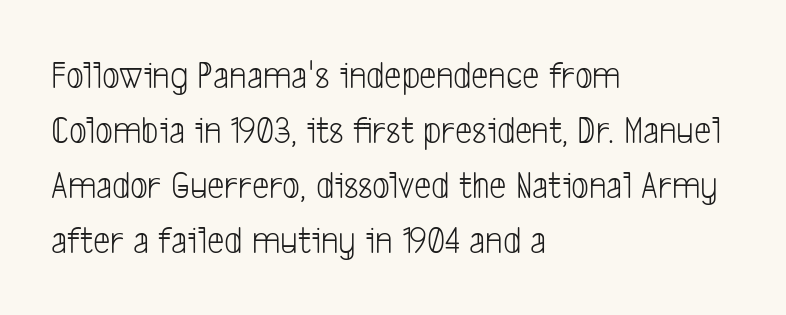
A clean baseline with only descenders dipping below it. These lines are rendered in a variable-pitch font. You could call the tracking neutral — neither tight nor loose. The lines in this sample share a left origin and differ only in where they stop.
